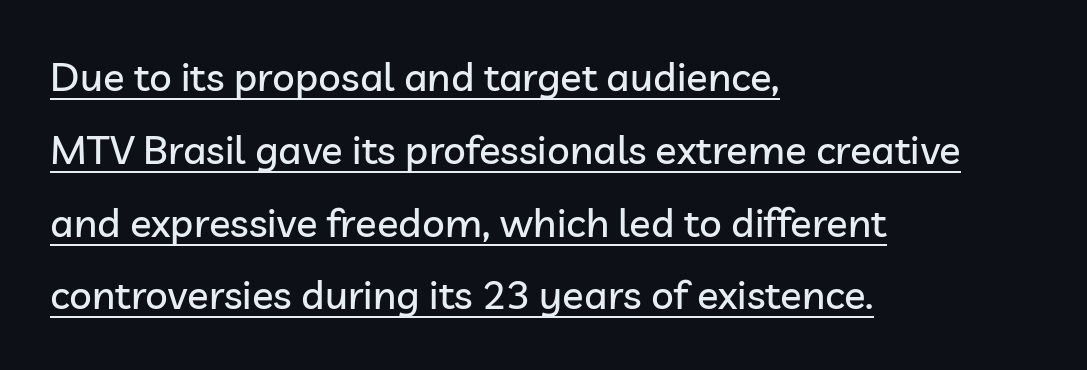
The image shows 40 px sans-serif type, upright; set left-aligned, line spacing 1.82x, normal letter spacing, underlined; low stroke contrast and a medium x-height.
